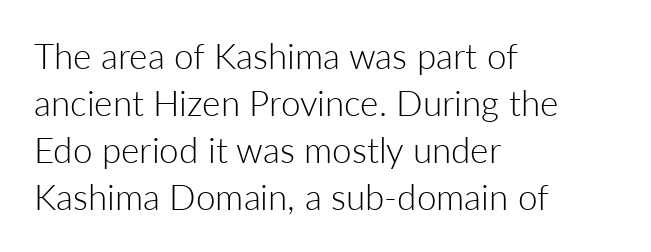
The image shows 35 px light sans-serif type, upright; set left-aligned, normal line spacing (1.34x), normal letter spacing, not underlined; low stroke contrast and a medium x-height.
